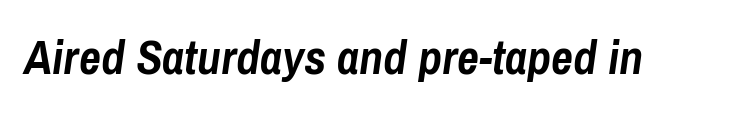
{"italic": "yes", "lean": "right", "slant_degrees": 8, "bold": "yes", "weight": "semibold", "width": "condensed", "stroke_contrast": "low", "x_height": "medium", "monospaced": "no", "underline": "no", "letter_spacing": "normal", "letter_spacing_em": 0.0, "glyph_px": 48}
